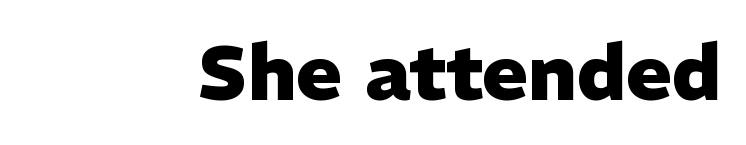
Do the letters lean? They stand straight. Serifs: no, the terminals of the letterforms are clean. The words here are not underlined. The glyphs have the mass of a bold cut. Varying glyph widths throughout — classic text-font behaviour. Observe the ordinary spacing: letters are neighbours, not strangers.
